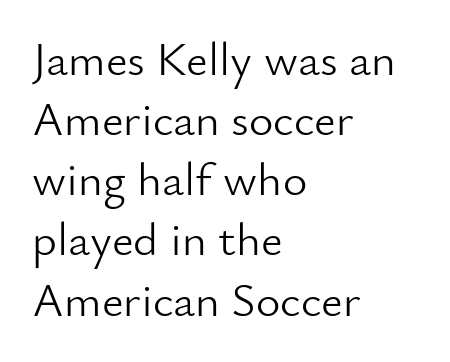
{"serif": "no", "italic": "no", "bold": "no", "weight": "light", "width": "normal", "stroke_contrast": "low", "x_height": "small", "monospaced": "no", "underline": "no", "align": "left", "line_spacing": "normal", "line_spacing_ratio": 1.28, "letter_spacing": "normal", "letter_spacing_em": 0.0, "glyph_px": 47}
